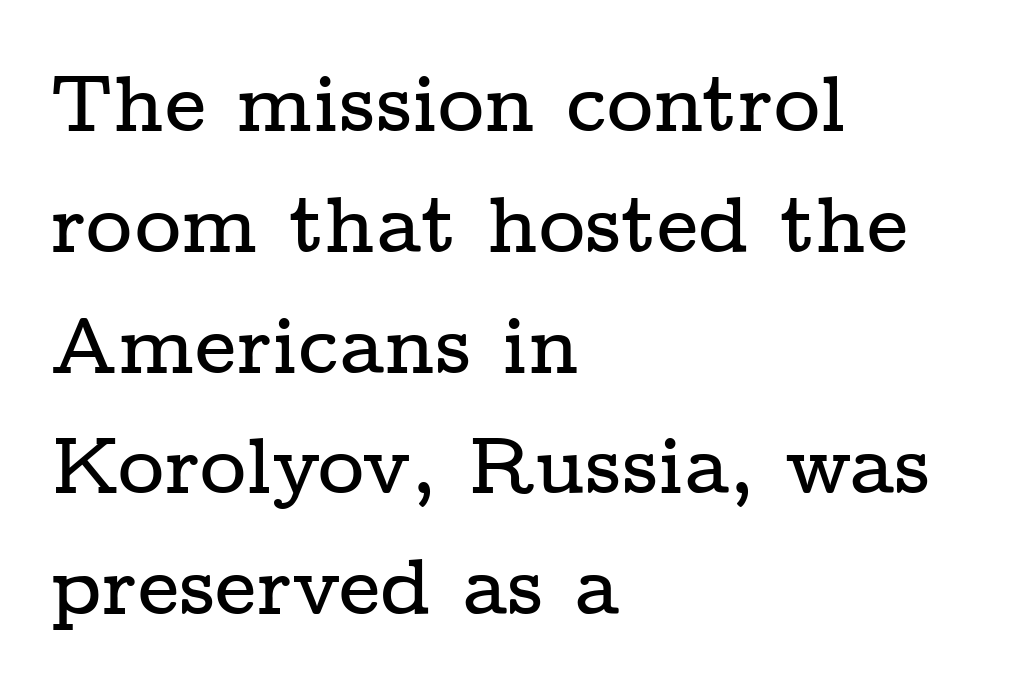
The image shows 80 px wide serif type, upright; set left-aligned, normal line spacing (1.51x), normal letter spacing, not underlined; low stroke contrast and a medium x-height.
